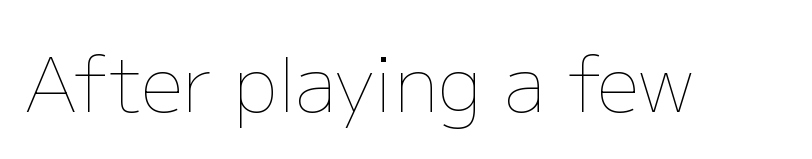
Q: Is the text bold? A: No.
Q: Is the text italic (slanted)? A: No, it is upright.
Q: Is the text underlined? A: No.
Q: Is the spacing between letters normal or unusually wide? A: Normal.
Q: Width (condensed, normal, or wide)? A: Normal.
Q: Stroke contrast? A: Low.
Q: x-height? A: Medium.
Q: Monospaced? A: No.
